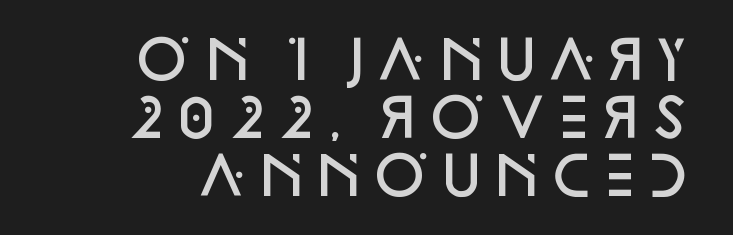
Q: Is the text bold? A: Semi-bold.
Q: Is the text italic (slanted)? A: No, it is upright.
Q: Is the typeface a serif or a sans-serif typeface? A: Sans-serif.
Q: Is the text underlined? A: No.
Q: How is the paragraph aligned? A: Right-aligned.
Q: Is the spacing between letters normal or unusually wide? A: Normal.
Q: Is the spacing between lines tight, normal or loose? A: Tight.
Q: Width (condensed, normal, or wide)? A: Normal.
Q: Stroke contrast? A: Low.
Q: x-height? A: Large.
Q: Monospaced? A: No.
